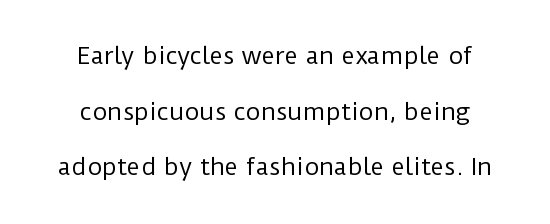
Q: Is the text bold? A: No.
Q: Is the text italic (slanted)? A: No, it is upright.
Q: Is the text underlined? A: No.
Q: How is the paragraph aligned? A: Centered.
Q: Is the spacing between letters normal or unusually wide? A: Normal.
Q: Is the spacing between lines tight, normal or loose? A: Loose.
